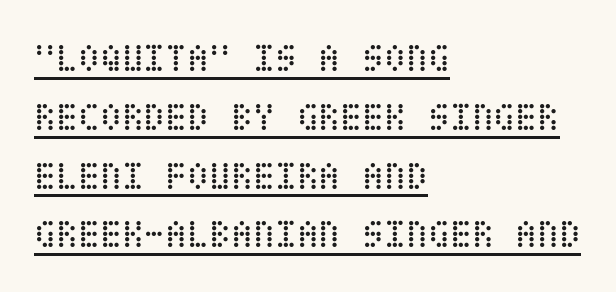
The space between consecutive lines is moderate. The compositor pushed each line to the left boundary. The gaps between neighbouring characters are ordinary and unremarkable. The axis of the letterforms is exactly vertical. Honestly, the underline is the first thing you notice here.
